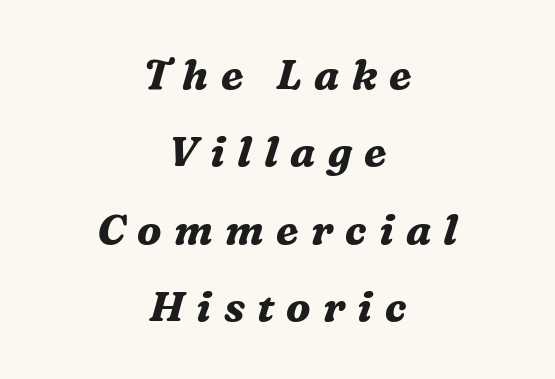
Q: Is the text bold? A: Yes.
Q: Is the text italic (slanted)? A: Yes, it leans right by about 16 degrees.
Q: Is the typeface a serif or a sans-serif typeface? A: Serif.
Q: Is the text underlined? A: No.
Q: How is the paragraph aligned? A: Centered.
Q: Is the spacing between letters normal or unusually wide? A: Unusually wide.
Q: Width (condensed, normal, or wide)? A: Normal.
Q: Stroke contrast? A: Medium.
Q: x-height? A: Medium.
Q: Monospaced? A: No.
